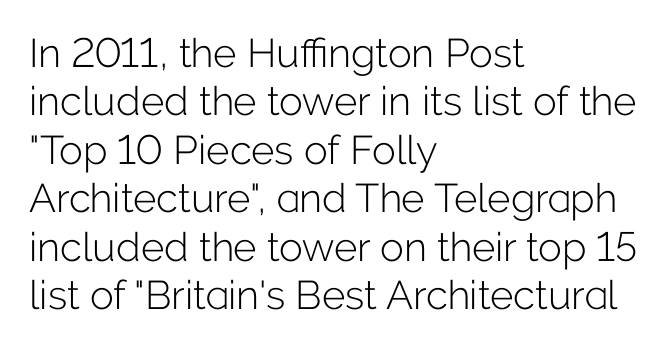
Q: Is the text bold? A: No.
Q: Is the text italic (slanted)? A: No, it is upright.
Q: Is the typeface a serif or a sans-serif typeface? A: Sans-serif.
Q: Is the text underlined? A: No.
Q: How is the paragraph aligned? A: Left-aligned.
Q: Is the spacing between letters normal or unusually wide? A: Normal.
Q: Width (condensed, normal, or wide)? A: Normal.
Q: Stroke contrast? A: Low.
Q: x-height? A: Medium.
Q: Monospaced? A: No.
